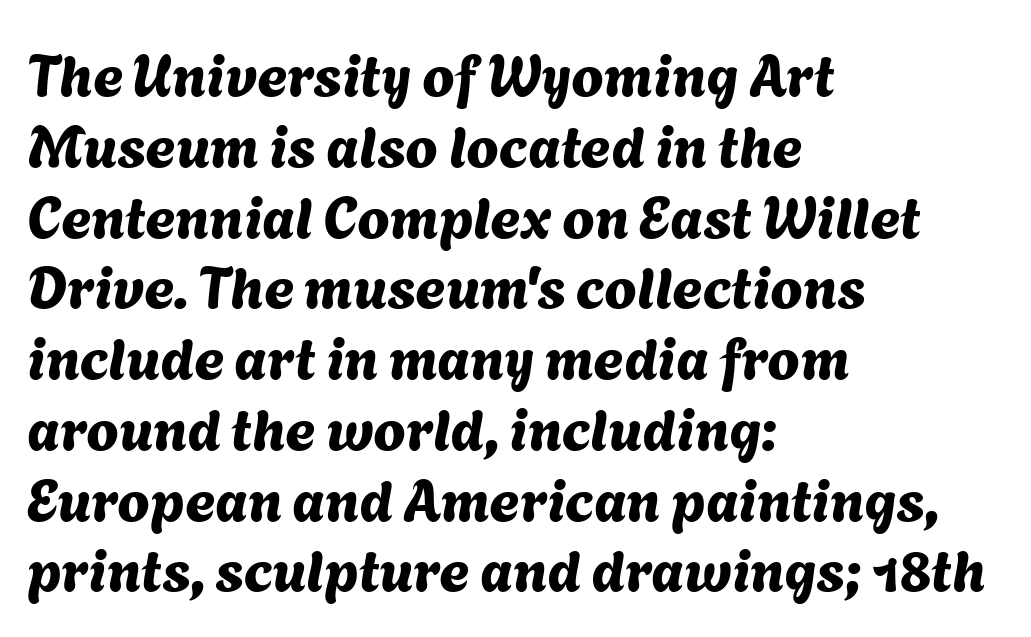
Q: Is the typeface a serif or a sans-serif typeface? A: Sans-serif.
Q: Is the text underlined? A: No.
Q: How is the paragraph aligned? A: Left-aligned.
Q: Is the spacing between letters normal or unusually wide? A: Normal.
Q: Width (condensed, normal, or wide)? A: Normal.
Q: Stroke contrast? A: Medium.
Q: x-height? A: Medium.
Q: Monospaced? A: No.
